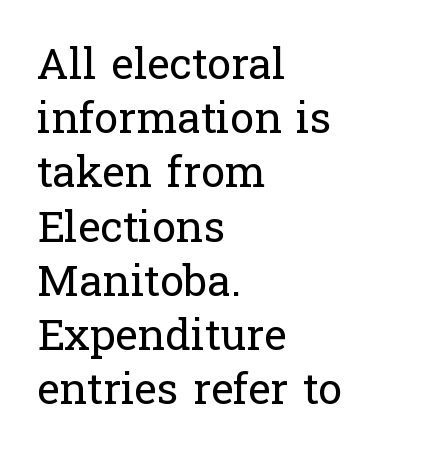
{"serif": "yes", "italic": "no", "bold": "no", "weight": "regular", "width": "normal", "stroke_contrast": "low", "x_height": "medium", "monospaced": "no", "underline": "no", "align": "left", "line_spacing": "normal", "line_spacing_ratio": 1.26, "letter_spacing": "normal", "letter_spacing_em": 0.0, "glyph_px": 43}
